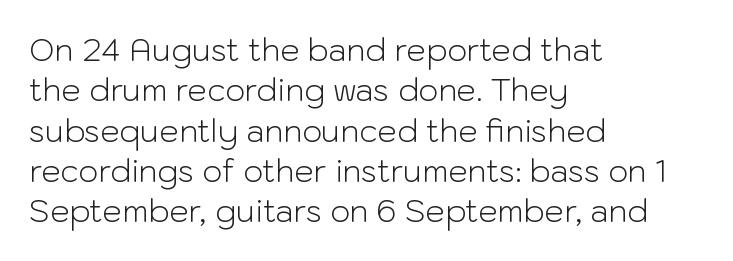
Here the designer chose a conventional face with non-uniform glyph widths. Notice how the stems are strictly vertical — no italics here. Heaviness? Minimal to ordinary, like unemphasized prose. Typeset ragged right — the left edge is the straight one. Note: no serifs on the glyphs.
